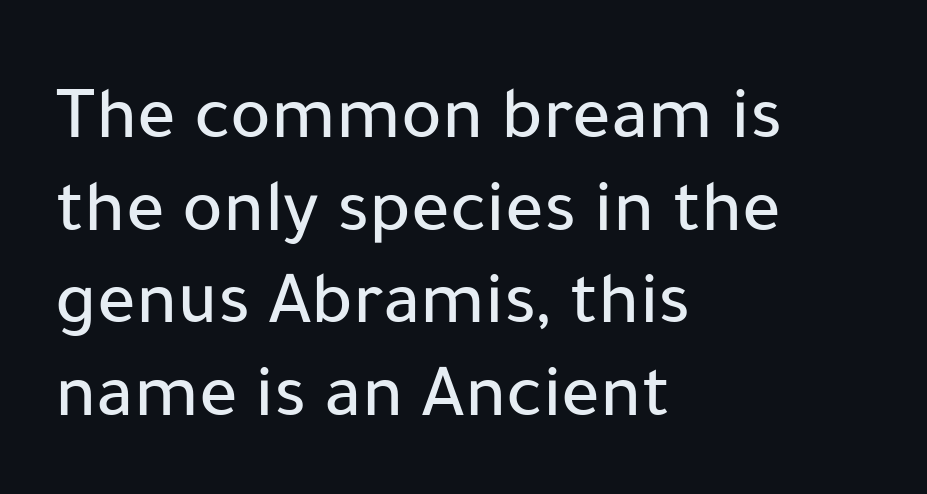
The image shows 76 px sans-serif type, upright; set left-aligned, line spacing 1.22x, normal letter spacing, not underlined; low stroke contrast and a medium x-height.
